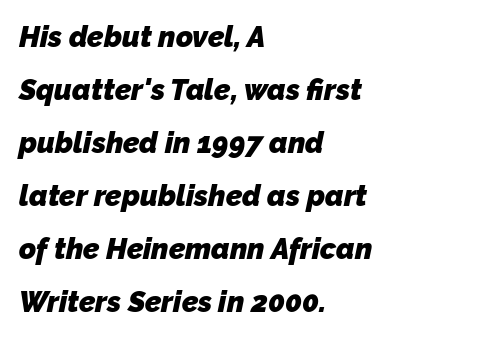
Q: Is the text bold? A: Yes.
Q: Is the typeface a serif or a sans-serif typeface? A: Sans-serif.
Q: Is the text underlined? A: No.
Q: How is the paragraph aligned? A: Left-aligned.
Q: Is the spacing between letters normal or unusually wide? A: Normal.
Q: Width (condensed, normal, or wide)? A: Normal.
Q: Stroke contrast? A: Low.
Q: x-height? A: Medium.
Q: Monospaced? A: No.
